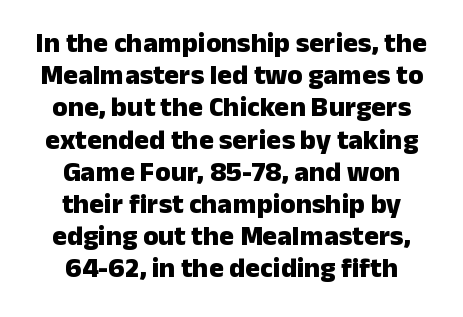
Q: Is the text bold? A: Yes.
Q: Is the text italic (slanted)? A: No, it is upright.
Q: Is the typeface a serif or a sans-serif typeface? A: Sans-serif.
Q: Is the text underlined? A: No.
Q: How is the paragraph aligned? A: Centered.
Q: Is the spacing between letters normal or unusually wide? A: Normal.
Q: Is the spacing between lines tight, normal or loose? A: Tight.
Q: Width (condensed, normal, or wide)? A: Normal.
Q: Stroke contrast? A: Low.
Q: x-height? A: Medium.
Q: Monospaced? A: No.
